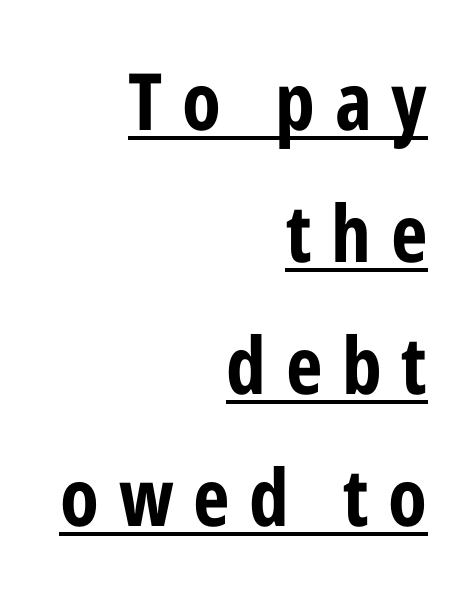
The image shows 79 px bold, condensed sans-serif type, upright; set right-aligned, normal line spacing (1.67x), unusually wide letter spacing (+0.25 em), underlined; low stroke contrast and a medium x-height.
